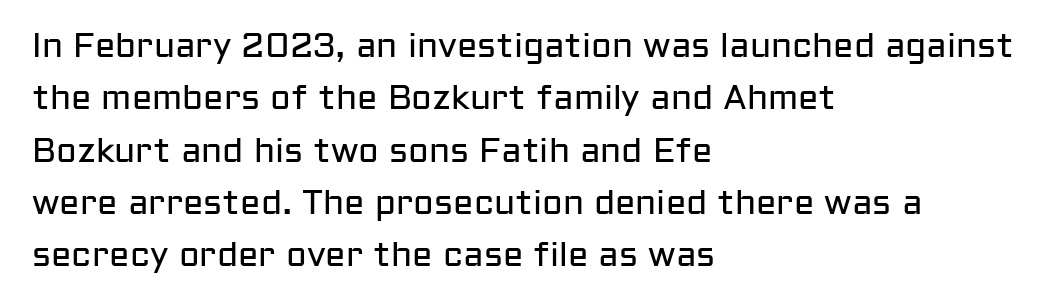
Does the type have serifs? No, each stem ends abruptly. The face used here is proportionally spaced, like ordinary book or web type. Summary of weight: not heavy and not bold. The passage is arranged the way most books set body copy — flush left. The vertical gap from one line to the next is medium.
